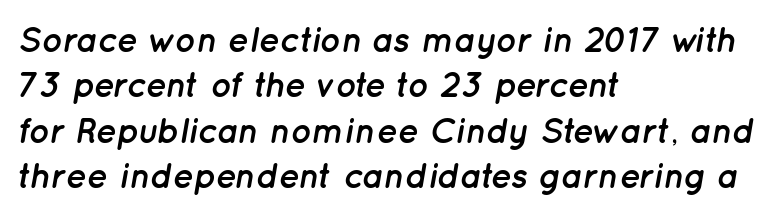
The image shows 35 px semibold type, italic (leaning right); set left-aligned, normal line spacing (1.3x), normal letter spacing, not underlined; low stroke contrast and a medium x-height.
